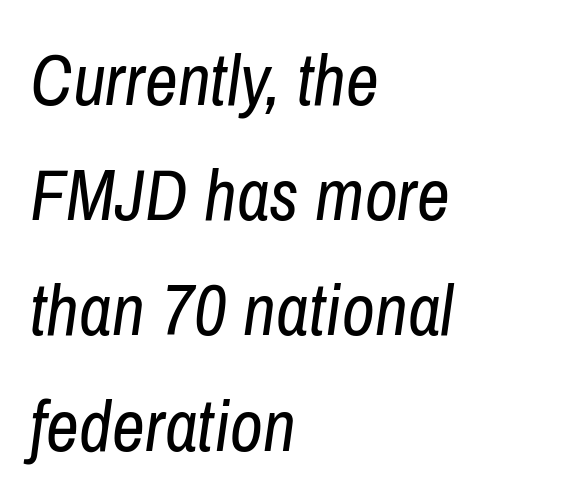
Is there much room between lines? A standard amount, neither cramped nor airy. A bare baseline throughout the passage. Quick note: italic. Typeset ragged right — the left edge is the straight one. Proportional: the letters do not fall into vertical columns. Is the letter spacing exaggerated? No — it looks like the ordinary default.
